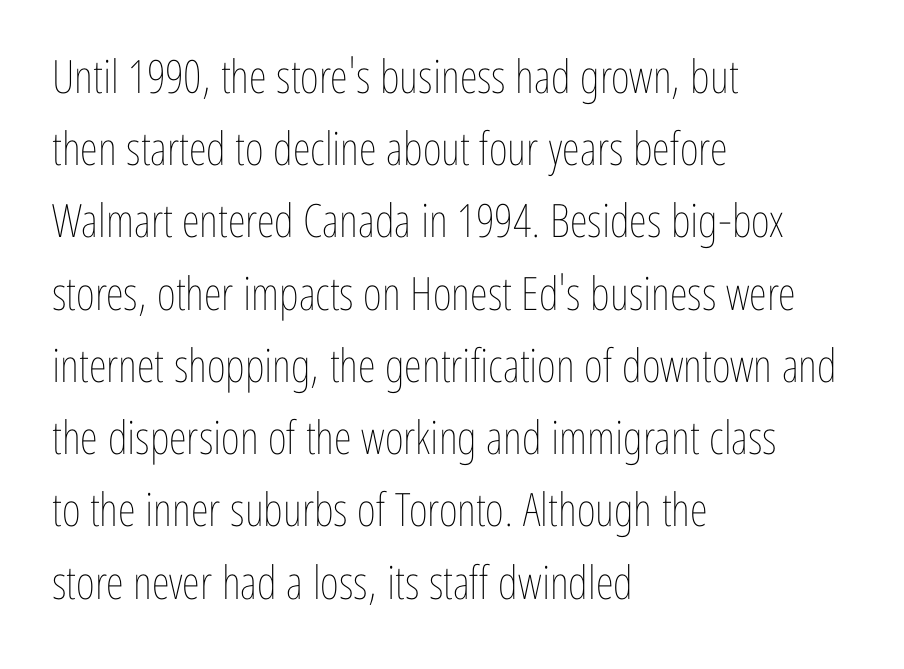
Q: Is the text bold? A: No.
Q: Is the text italic (slanted)? A: No, it is upright.
Q: Is the text underlined? A: No.
Q: How is the paragraph aligned? A: Left-aligned.
Q: Is the spacing between letters normal or unusually wide? A: Normal.
Q: Is the spacing between lines tight, normal or loose? A: Normal.
Q: Width (condensed, normal, or wide)? A: Condensed.
Q: Stroke contrast? A: Low.
Q: x-height? A: Medium.
Q: Monospaced? A: No.
